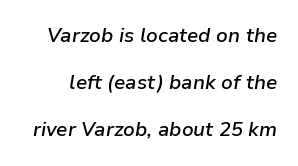
Q: Is the text bold? A: Semi-bold.
Q: Is the text italic (slanted)? A: Yes, it leans right by about 9 degrees.
Q: Is the text underlined? A: No.
Q: Is the spacing between letters normal or unusually wide? A: Normal.
Q: Is the spacing between lines tight, normal or loose? A: Loose.
